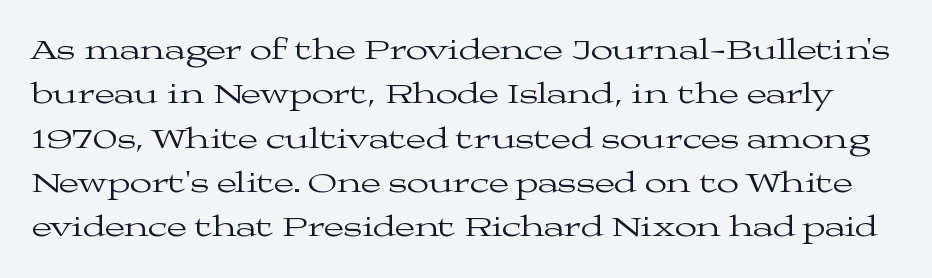
{"serif": "yes", "italic": "no", "bold": "no", "weight": "regular", "width": "wide", "stroke_contrast": "medium", "x_height": "medium", "monospaced": "no", "underline": "no", "line_spacing": "normal", "line_spacing_ratio": 1.53, "letter_spacing": "normal", "letter_spacing_em": 0.0, "glyph_px": 29}
